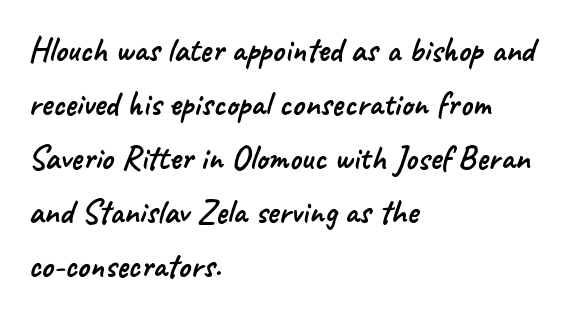
The image shows 34 px sans-serif type; set left-aligned, normal line spacing (1.59x), normal letter spacing, not underlined; low stroke contrast and a small x-height.
